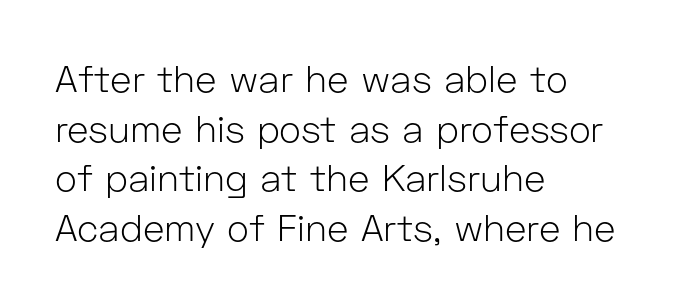
The image shows 37 px light sans-serif type, upright; set left-aligned, normal line spacing (1.34x), normal letter spacing, not underlined; low stroke contrast and a medium x-height.
